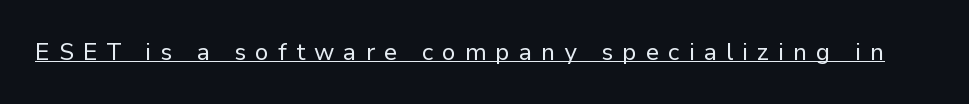
The image shows 24 px text type, upright; set unusually wide letter spacing (+0.37 em), underlined.
